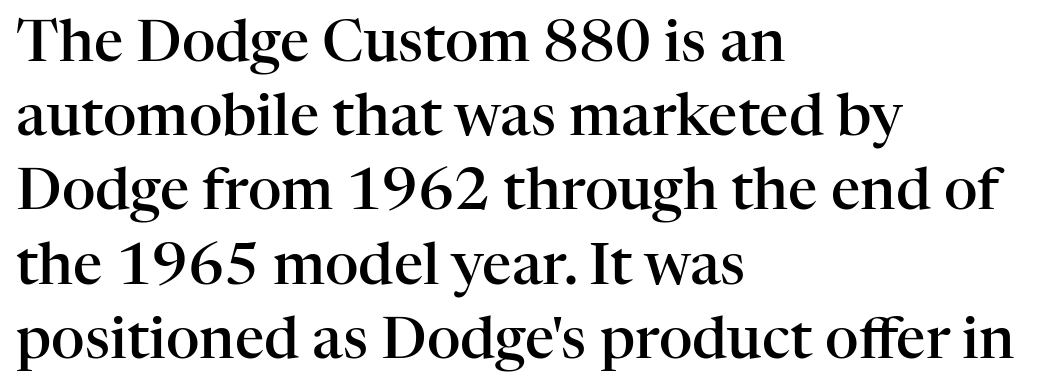
The specimen omits any rule beneath the text block's lines. Caption: standard tracking, unaltered. In terms of letterform style, serifs are clearly present. The rendering anchors every line to the left-hand side.
